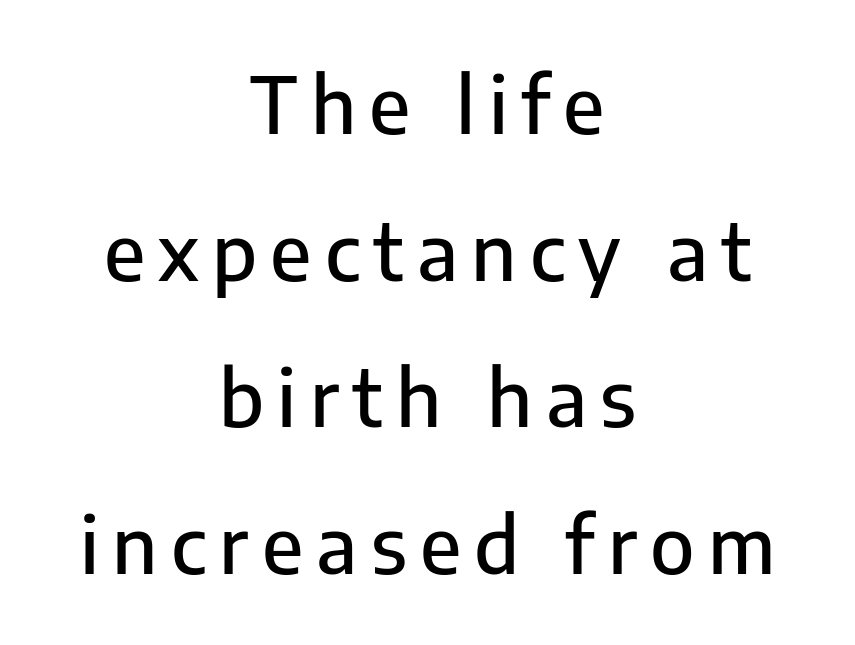
{"serif": "no", "italic": "no", "width": "normal", "stroke_contrast": "low", "x_height": "medium", "monospaced": "no", "underline": "no", "align": "center", "line_spacing_ratio": 1.88, "glyph_px": 78}
